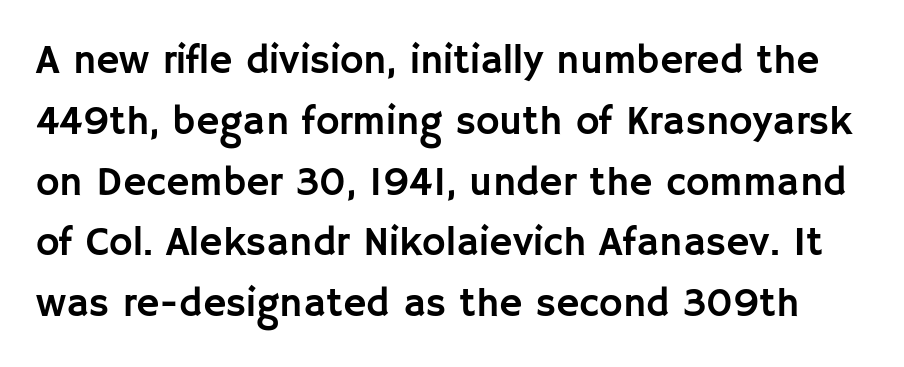
{"serif": "no", "italic": "no", "width": "normal", "stroke_contrast": "low", "x_height": "large", "monospaced": "no", "underline": "no", "line_spacing": "normal", "line_spacing_ratio": 1.52, "letter_spacing": "normal", "letter_spacing_em": 0.0, "glyph_px": 40}
